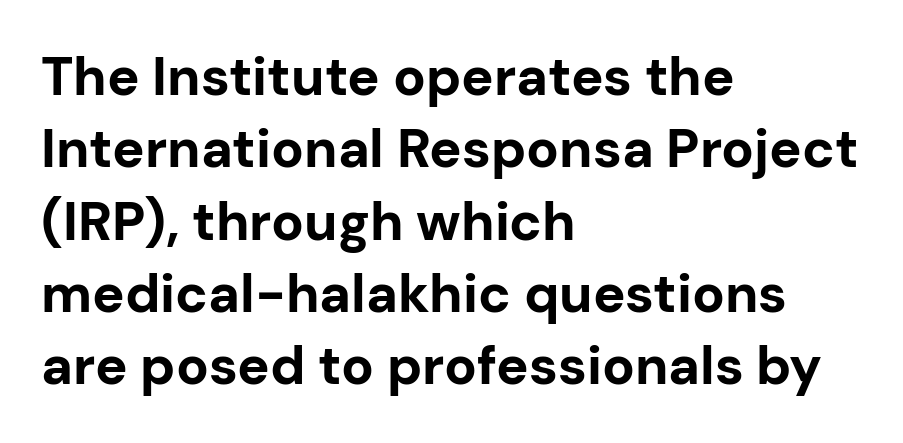
Q: Is the text bold? A: Yes.
Q: Is the text italic (slanted)? A: No, it is upright.
Q: Is the typeface a serif or a sans-serif typeface? A: Sans-serif.
Q: Is the text underlined? A: No.
Q: How is the paragraph aligned? A: Left-aligned.
Q: Is the spacing between letters normal or unusually wide? A: Normal.
Q: Is the spacing between lines tight, normal or loose? A: Normal.
Q: Width (condensed, normal, or wide)? A: Normal.
Q: Stroke contrast? A: Low.
Q: x-height? A: Medium.
Q: Monospaced? A: No.
